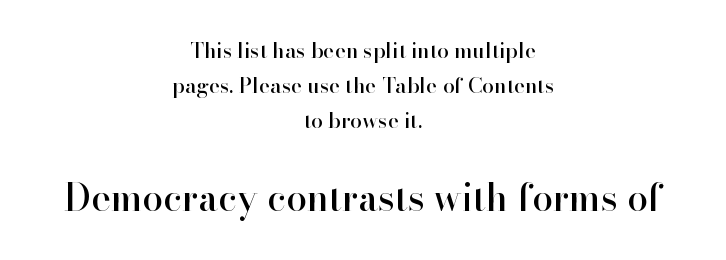
The image shows 37 px serif type, upright; set centered, normal line spacing (1.67x), normal letter spacing, not underlined; the second (bottom) block is 1.76x larger; high stroke contrast and a small x-height.
